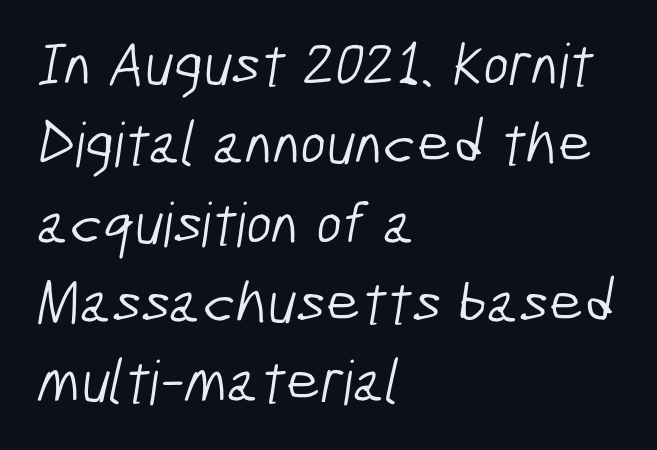
{"serif": "no", "bold": "no", "weight": "light", "width": "condensed", "stroke_contrast": "low", "x_height": "medium", "monospaced": "no", "underline": "no", "align": "left", "line_spacing": "normal", "line_spacing_ratio": 1.3, "letter_spacing": "normal", "letter_spacing_em": 0.0, "glyph_px": 61}
